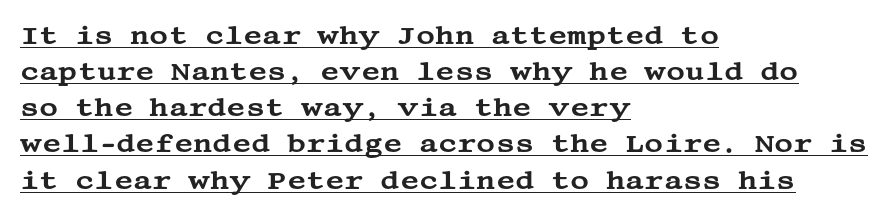
{"italic": "no", "underline": "yes", "align": "left", "line_spacing": "normal", "line_spacing_ratio": 1.39, "letter_spacing": "normal", "letter_spacing_em": 0.0, "glyph_px": 26}
